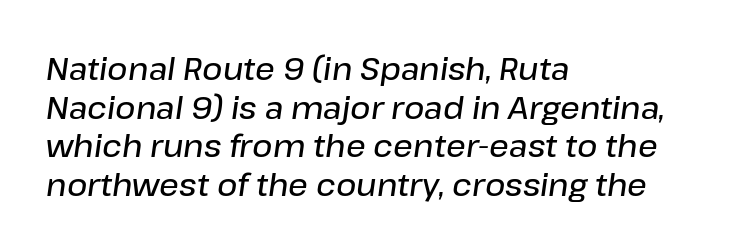
The image shows 31 px semibold type, italic (leaning right); set left-aligned, normal line spacing (1.25x), normal letter spacing, not underlined; low stroke contrast and a medium x-height.
